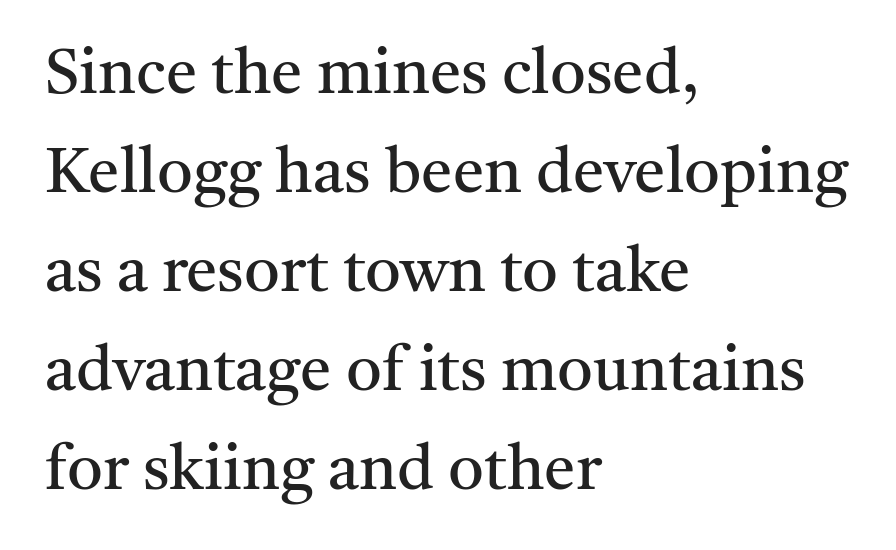
{"serif": "yes", "italic": "no", "bold": "no", "weight": "regular", "width": "normal", "stroke_contrast": "medium", "x_height": "medium", "monospaced": "no", "underline": "no", "align": "left", "line_spacing": "normal", "line_spacing_ratio": 1.57, "letter_spacing": "normal", "letter_spacing_em": 0.0, "glyph_px": 63}
